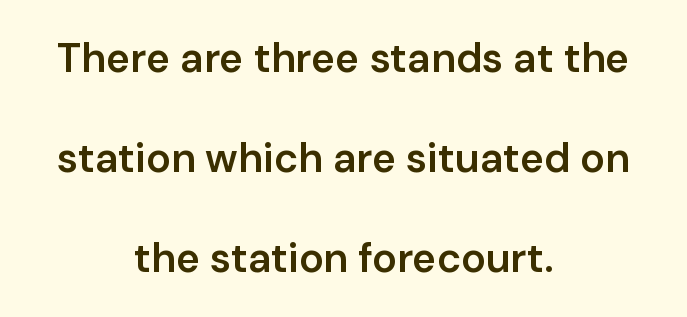
Weight check: semibold — heavier than regular, not quite bold. Does the lettering tilt? It doesn't — this is upright. This is sans-serif lettering, the kind often seen on screens and signage. There is no visible air inserted between adjacent glyphs.
